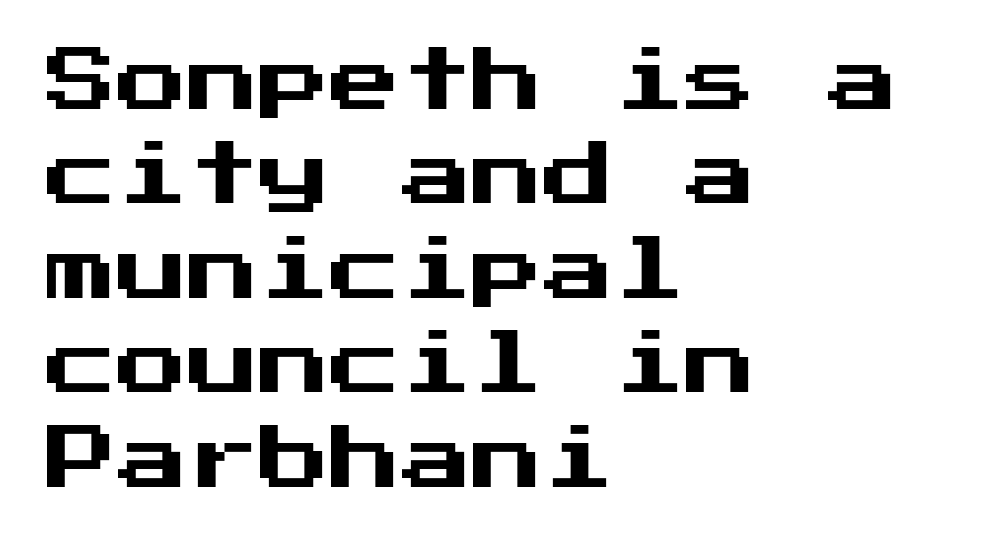
{"serif": "no", "italic": "no", "width": "normal", "stroke_contrast": "medium", "x_height": "medium", "underline": "no", "align": "left", "line_spacing": "normal", "line_spacing_ratio": 1.33, "letter_spacing": "normal", "letter_spacing_em": 0.0, "glyph_px": 71}
